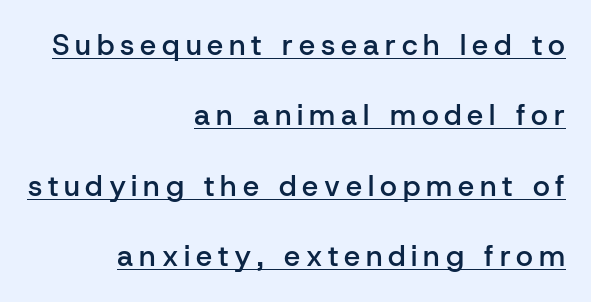
{"serif": "no", "italic": "no", "bold": "semi", "weight": "semibold", "width": "normal", "stroke_contrast": "low", "x_height": "medium", "monospaced": "no", "underline": "yes", "align": "right", "line_spacing": "loose", "line_spacing_ratio": 2.43, "letter_spacing": "wide", "letter_spacing_em": 0.2, "glyph_px": 29}
